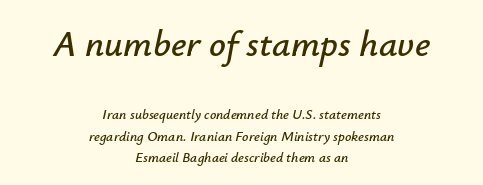
{"italic": "yes", "lean": "right", "slant_degrees": 12, "width": "normal", "stroke_contrast": "low", "x_height": "small", "monospaced": "no", "underline": "no", "align": "center", "line_spacing": "normal", "line_spacing_ratio": 1.55, "letter_spacing": "normal", "letter_spacing_em": 0.0, "larger_block": "first", "size_ratio": 2.64, "glyph_px": 37}
